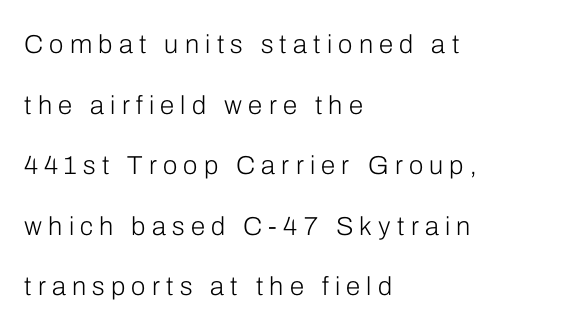
The horizontal fit of the characters is loose and conspicuously gappy. Vertically, the passage feels expansive, rows floating well apart. Each stroke keeps to a modest, everyday thickness or less. Descender tails drop into unmarked territory.
